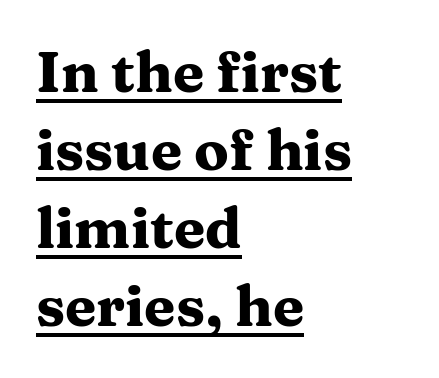
The image shows 57 px heavy, wide serif type, upright; set left-aligned, normal line spacing (1.37x), normal letter spacing, underlined; medium stroke contrast and a medium x-height.
